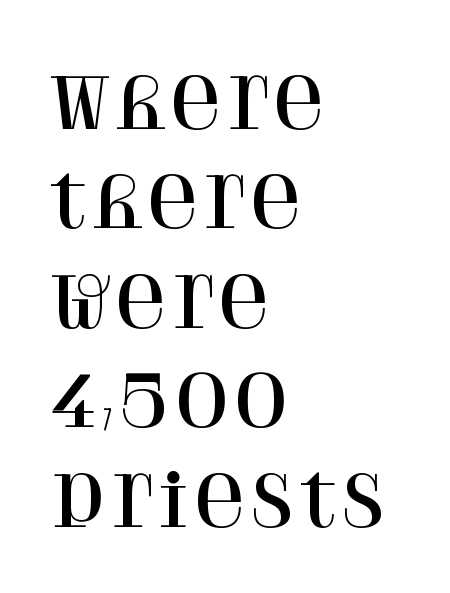
The image shows 70 px serif type, upright; set left-aligned, normal line spacing (1.42x), normal letter spacing, not underlined; high stroke contrast and a large x-height.
